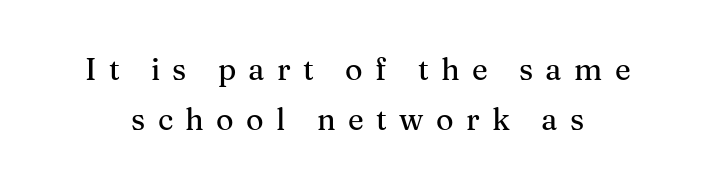
{"serif": "yes", "italic": "no", "width": "normal", "stroke_contrast": "medium", "x_height": "medium", "monospaced": "no", "underline": "no", "line_spacing": "normal", "line_spacing_ratio": 1.68, "letter_spacing": "wide", "letter_spacing_em": 0.41, "glyph_px": 30}
